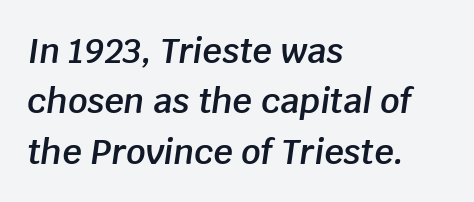
{"italic": "yes", "lean": "right", "slant_degrees": 8, "bold": "semi", "weight": "semibold", "width": "normal", "stroke_contrast": "low", "x_height": "large", "monospaced": "no", "underline": "no", "align": "left", "line_spacing": "normal", "line_spacing_ratio": 1.48, "letter_spacing": "normal", "letter_spacing_em": 0.0, "glyph_px": 34}
